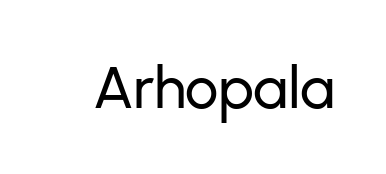
The horizontal fit of the characters is conventional and even. The face used here is proportionally spaced, like ordinary book or web type. To sum up the face: it is a sans, with no serifs. This is roman type, the default non-slanted kind. The area under the type is left untouched.
